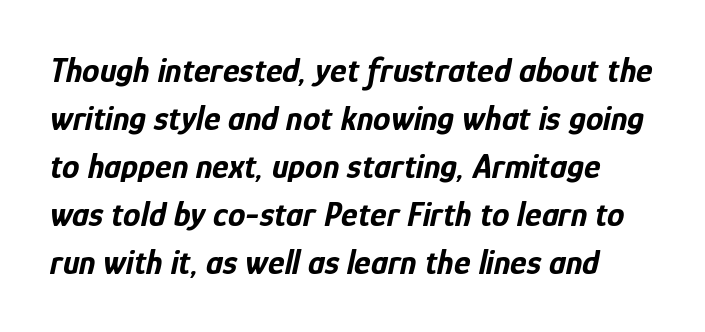
The image shows 35 px bold, condensed type, italic (leaning right); set normal line spacing (1.37x), normal letter spacing, not underlined; low stroke contrast and a medium x-height.
